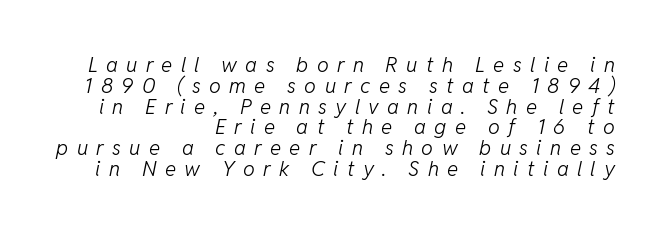
The image shows 21 px text type, italic (leaning right); set right-aligned, tight line spacing (0.99x), unusually wide letter spacing (+0.4 em), not underlined.
